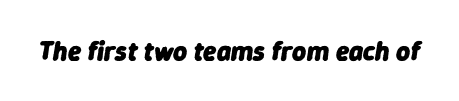
Q: Is the text bold? A: Yes.
Q: Is the text italic (slanted)? A: Yes, it leans right by about 9 degrees.
Q: Is the text underlined? A: No.
Q: Is the spacing between letters normal or unusually wide? A: Normal.
